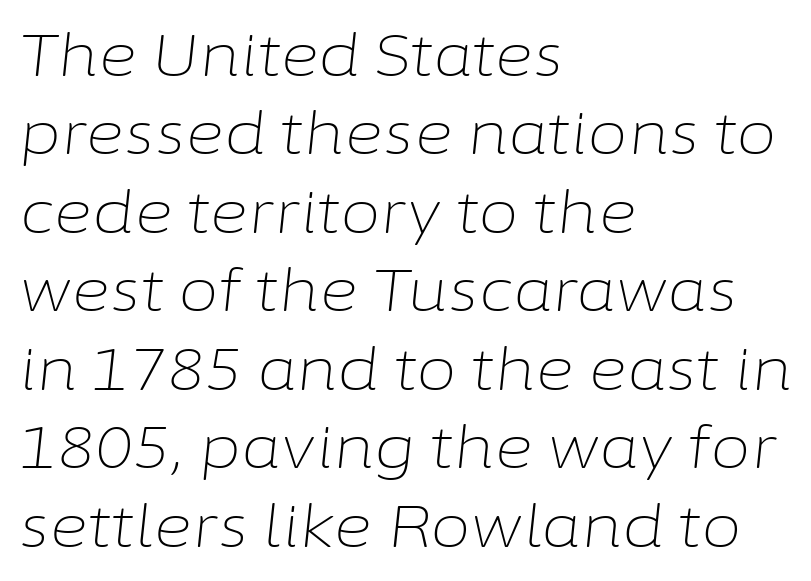
The image shows 59 px light type, italic (leaning right); set left-aligned, normal line spacing (1.33x), normal letter spacing, not underlined; low stroke contrast and a medium x-height.
